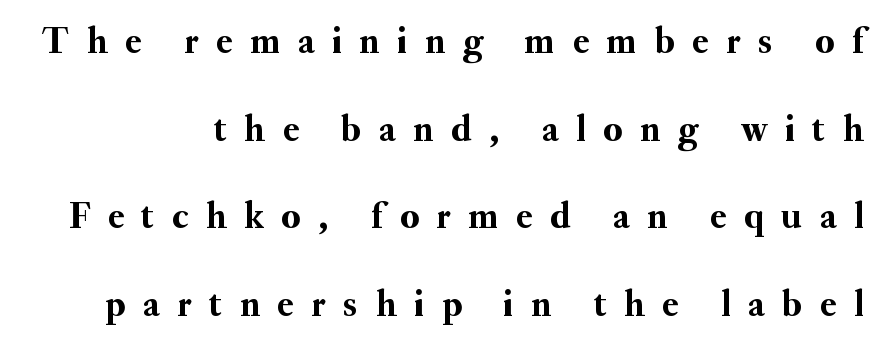
{"serif": "yes", "italic": "no", "width": "normal", "stroke_contrast": "medium", "x_height": "small", "monospaced": "no", "underline": "no", "line_spacing": "loose", "line_spacing_ratio": 2.37, "letter_spacing": "wide", "letter_spacing_em": 0.48, "glyph_px": 37}
